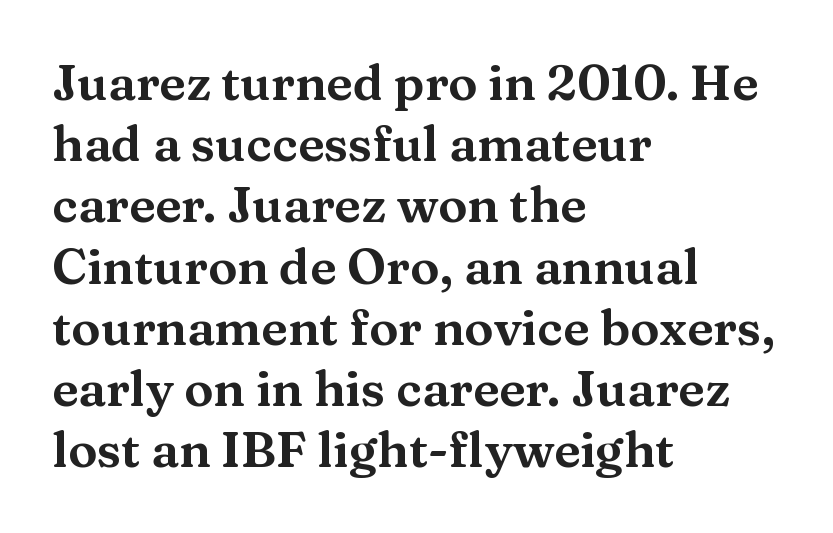
The image shows 49 px wide serif type, upright; set left-aligned, normal line spacing (1.25x), normal letter spacing, not underlined; medium stroke contrast and a medium x-height.
